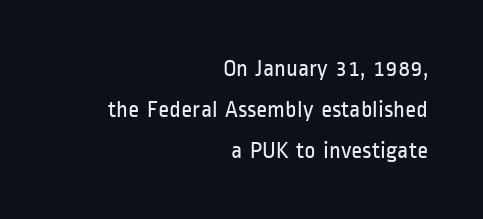
One glance says typical: line gaps are just what's usual. Stem width sits at or under what a default text font uses. Underline: absent. The rendering keeps characters at their native spacing. This sample is right-justified, so line beginnings fall wherever the words allow.
